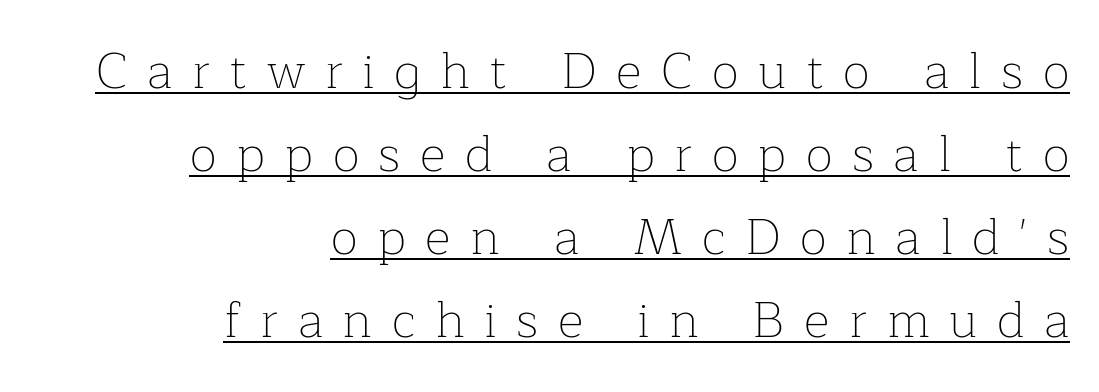
Q: Is the text bold? A: No.
Q: Is the text italic (slanted)? A: No, it is upright.
Q: Is the typeface a serif or a sans-serif typeface? A: Serif.
Q: Is the text underlined? A: Yes.
Q: How is the paragraph aligned? A: Right-aligned.
Q: Is the spacing between letters normal or unusually wide? A: Unusually wide.
Q: Is the spacing between lines tight, normal or loose? A: Normal.
Q: Width (condensed, normal, or wide)? A: Normal.
Q: Stroke contrast? A: Low.
Q: x-height? A: Medium.
Q: Monospaced? A: No.
